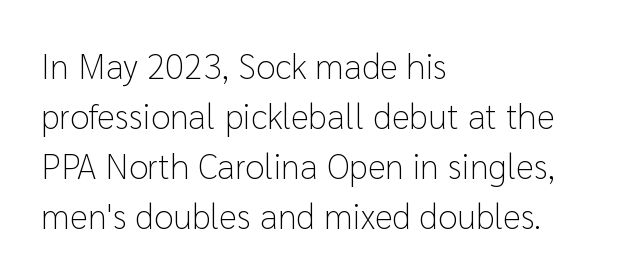
Reading down the block, your eye returns to a fixed left position each line. The typeface chosen for these lines omits serifs. Is the letter spacing exaggerated? No — it looks like the ordinary default. Glance below the letters and you will spot only blank space.
